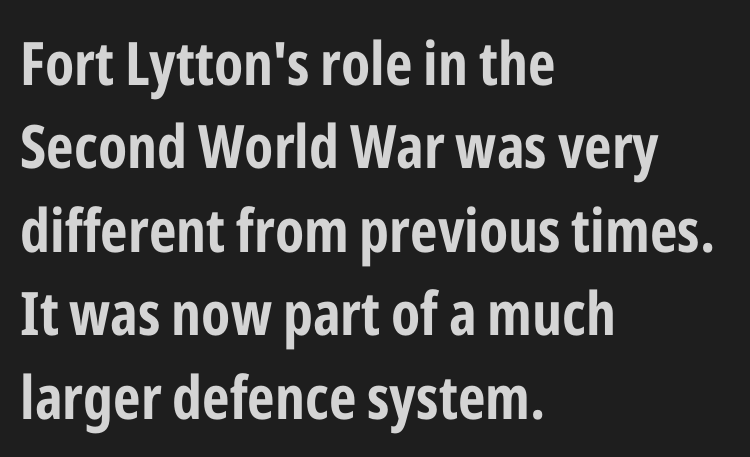
Q: Is the text bold? A: Yes.
Q: Is the text italic (slanted)? A: No, it is upright.
Q: Is the typeface a serif or a sans-serif typeface? A: Sans-serif.
Q: Is the text underlined? A: No.
Q: How is the paragraph aligned? A: Left-aligned.
Q: Is the spacing between letters normal or unusually wide? A: Normal.
Q: Is the spacing between lines tight, normal or loose? A: Normal.
Q: Width (condensed, normal, or wide)? A: Condensed.
Q: Stroke contrast? A: Low.
Q: x-height? A: Medium.
Q: Monospaced? A: No.
